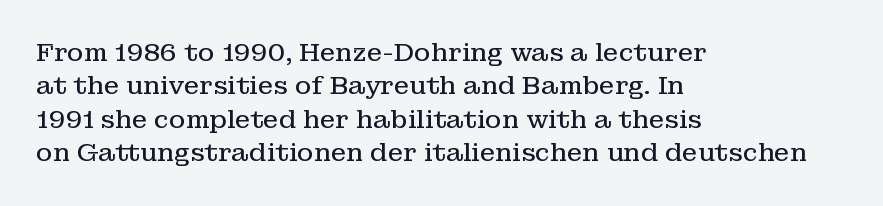
Q: Is the text bold? A: No.
Q: Is the text italic (slanted)? A: No, it is upright.
Q: Is the text underlined? A: No.
Q: How is the paragraph aligned? A: Left-aligned.
Q: Is the spacing between letters normal or unusually wide? A: Normal.
Q: Is the spacing between lines tight, normal or loose? A: Normal.
